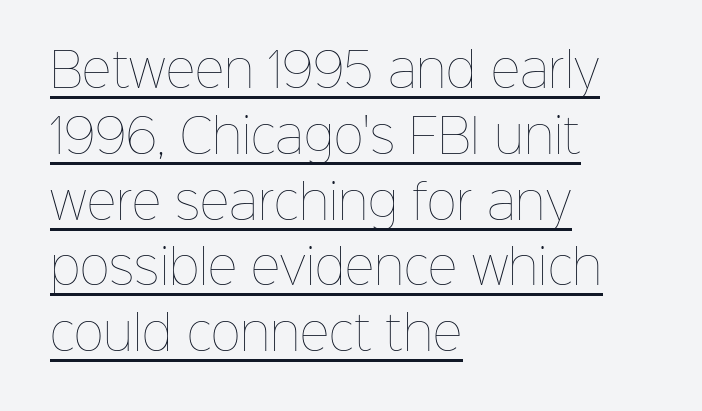
Every row of glyphs begins at an identical x-position on the left. Looks like regular typesetting: each glyph gets only the width it needs. Line spacing here is normal. You can tell it's not italic because the verticals are truly vertical.
